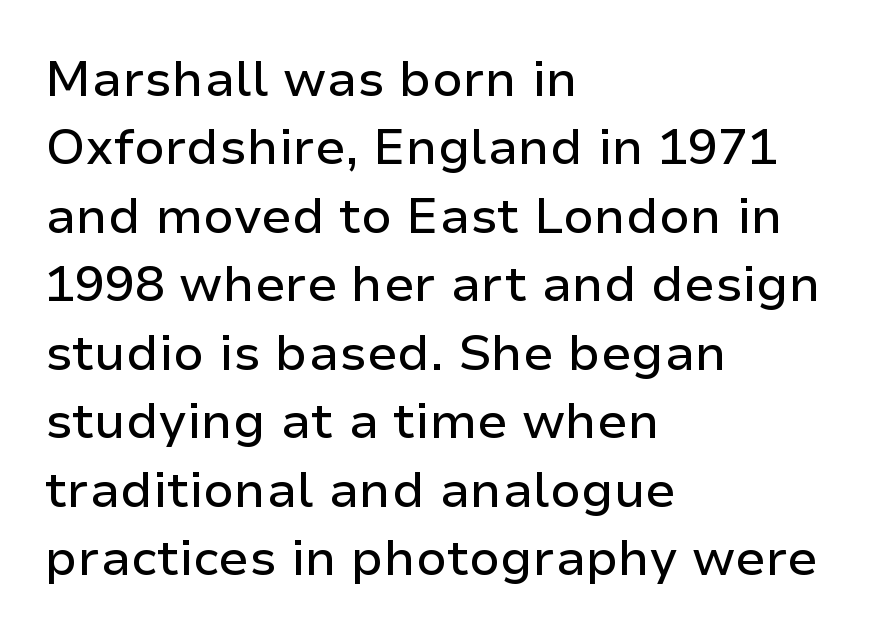
{"serif": "no", "italic": "no", "width": "normal", "stroke_contrast": "low", "x_height": "medium", "monospaced": "no", "underline": "no", "align": "left", "line_spacing": "normal", "line_spacing_ratio": 1.37, "letter_spacing": "normal", "letter_spacing_em": 0.0, "glyph_px": 50}
